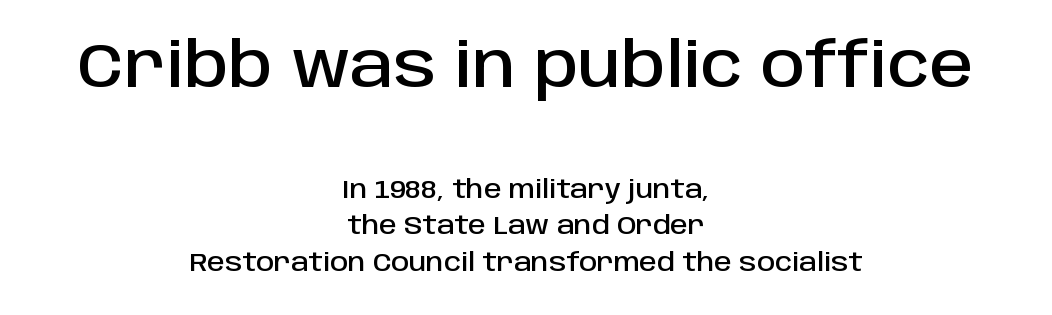
{"serif": "no", "italic": "no", "width": "normal", "stroke_contrast": "low", "x_height": "large", "monospaced": "no", "underline": "no", "align": "center", "line_spacing": "normal", "line_spacing_ratio": 1.47, "letter_spacing": "normal", "letter_spacing_em": 0.0, "larger_block": "first", "size_ratio": 2.48, "glyph_px": 62}
